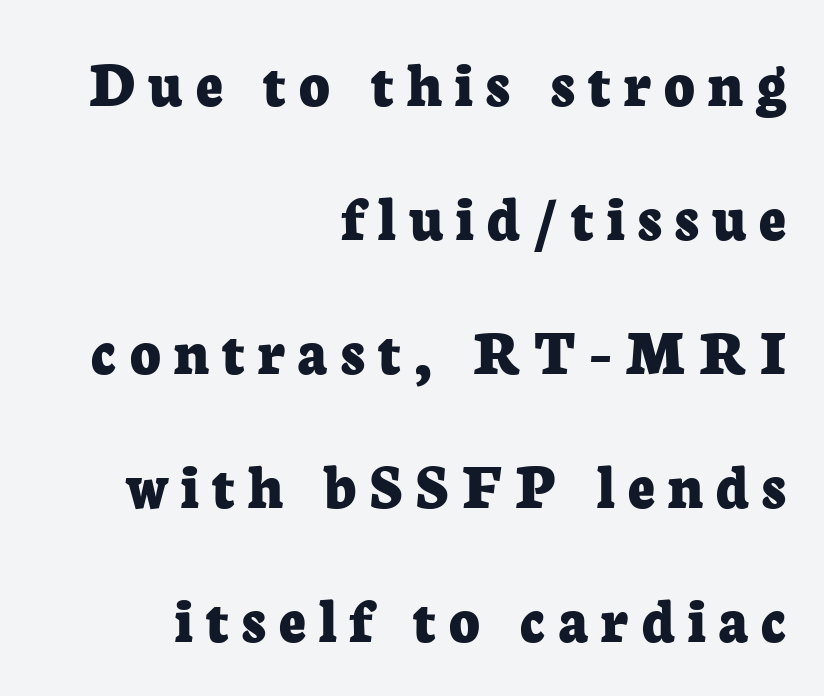
{"serif": "yes", "italic": "no", "bold": "yes", "weight": "bold", "width": "normal", "stroke_contrast": "low", "x_height": "medium", "monospaced": "no", "underline": "no", "align": "right", "line_spacing": "loose", "line_spacing_ratio": 2.03, "letter_spacing": "wide", "letter_spacing_em": 0.2, "glyph_px": 66}
